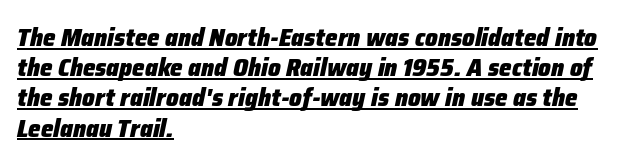
{"italic": "yes", "lean": "right", "slant_degrees": 12, "bold": "yes", "underline": "yes", "align": "left", "line_spacing_ratio": 1.21, "letter_spacing": "normal", "letter_spacing_em": 0.0, "glyph_px": 25}
